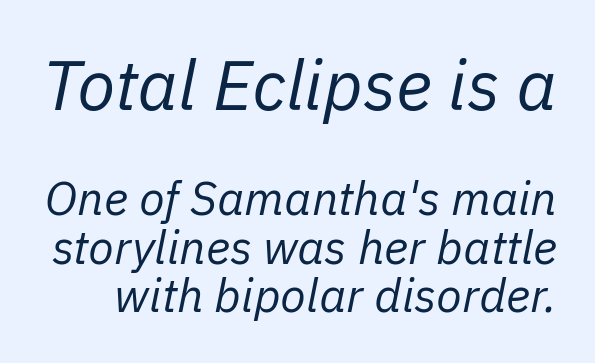
{"italic": "yes", "lean": "right", "slant_degrees": 11, "bold": "no", "weight": "regular", "width": "normal", "stroke_contrast": "low", "x_height": "medium", "monospaced": "no", "underline": "no", "line_spacing": "tight", "line_spacing_ratio": 1.03, "letter_spacing": "normal", "letter_spacing_em": 0.0, "larger_block": "first", "size_ratio": 1.49, "glyph_px": 70}
